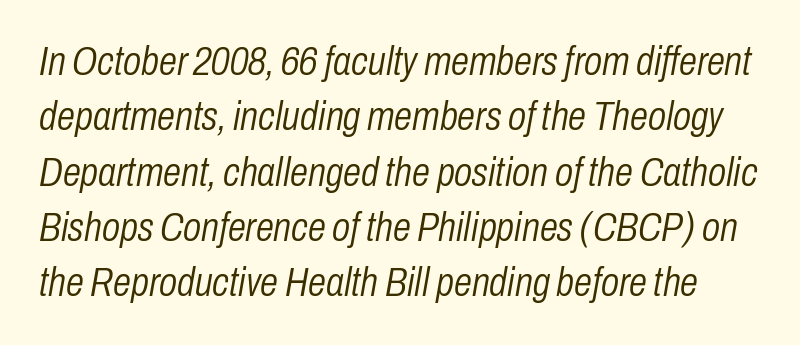
The image shows 41 px light, condensed type, italic (leaning right); set normal line spacing (1.35x), normal letter spacing, not underlined; low stroke contrast and a medium x-height.
